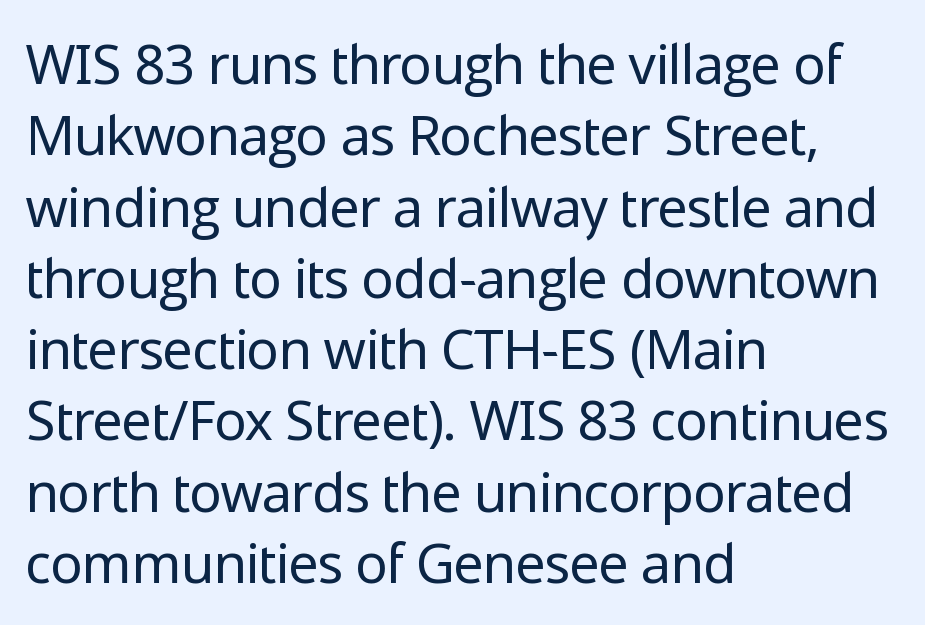
{"serif": "no", "italic": "no", "bold": "no", "weight": "regular", "width": "normal", "stroke_contrast": "low", "x_height": "medium", "monospaced": "no", "underline": "no", "align": "left", "line_spacing": "normal", "line_spacing_ratio": 1.32, "letter_spacing": "normal", "letter_spacing_em": 0.0, "glyph_px": 54}
